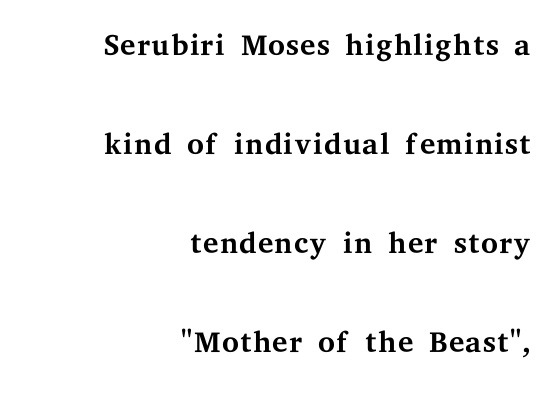
Q: Is the text bold? A: No.
Q: Is the text italic (slanted)? A: No, it is upright.
Q: Is the typeface a serif or a sans-serif typeface? A: Serif.
Q: Is the text underlined? A: No.
Q: How is the paragraph aligned? A: Right-aligned.
Q: Is the spacing between letters normal or unusually wide? A: Normal.
Q: Is the spacing between lines tight, normal or loose? A: Loose.
Q: Width (condensed, normal, or wide)? A: Wide.
Q: Stroke contrast? A: Medium.
Q: x-height? A: Medium.
Q: Monospaced? A: No.
